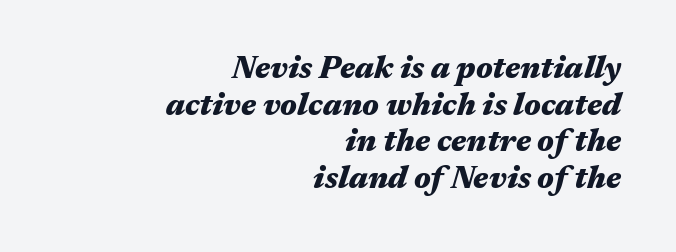
Q: Is the text bold? A: Yes.
Q: Is the text italic (slanted)? A: Yes, it leans right by about 17 degrees.
Q: Is the text underlined? A: No.
Q: How is the paragraph aligned? A: Right-aligned.
Q: Is the spacing between letters normal or unusually wide? A: Normal.
Q: Width (condensed, normal, or wide)? A: Wide.
Q: Stroke contrast? A: Medium.
Q: x-height? A: Medium.
Q: Monospaced? A: No.
